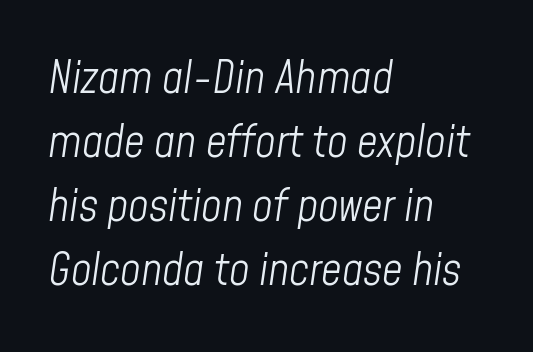
{"italic": "yes", "lean": "right", "slant_degrees": 8, "bold": "no", "weight": "light", "width": "condensed", "stroke_contrast": "low", "x_height": "medium", "monospaced": "no", "underline": "no", "align": "left", "line_spacing": "normal", "line_spacing_ratio": 1.42, "letter_spacing": "normal", "letter_spacing_em": 0.0, "glyph_px": 45}
